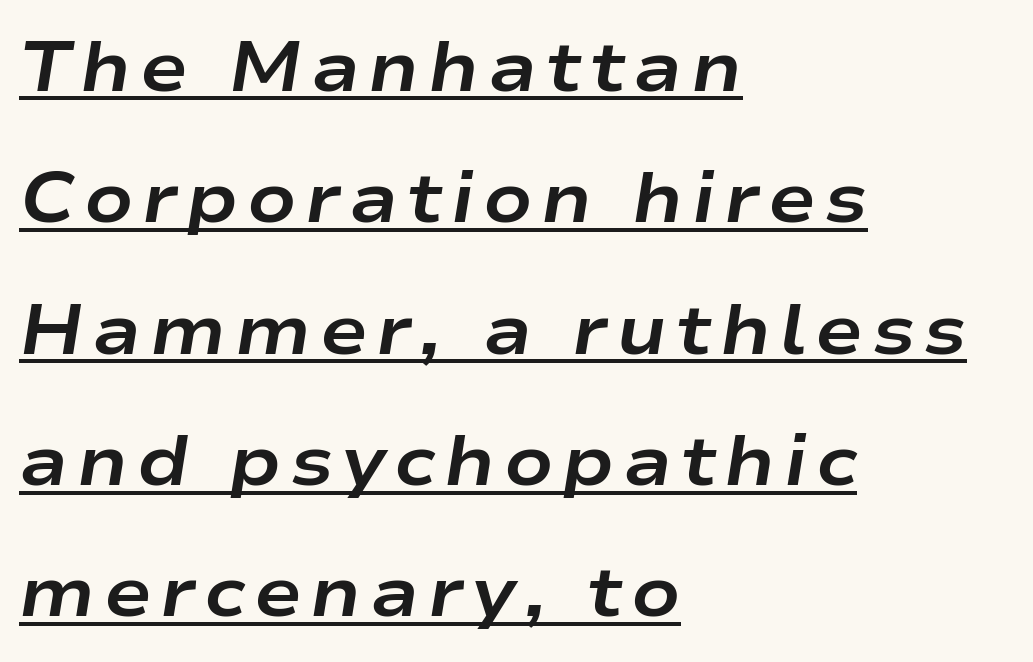
Q: Is the text bold? A: Yes.
Q: Is the text italic (slanted)? A: Yes, it leans right by about 9 degrees.
Q: Is the text underlined? A: Yes.
Q: How is the paragraph aligned? A: Left-aligned.
Q: Width (condensed, normal, or wide)? A: Wide.
Q: Stroke contrast? A: Low.
Q: x-height? A: Medium.
Q: Monospaced? A: No.
